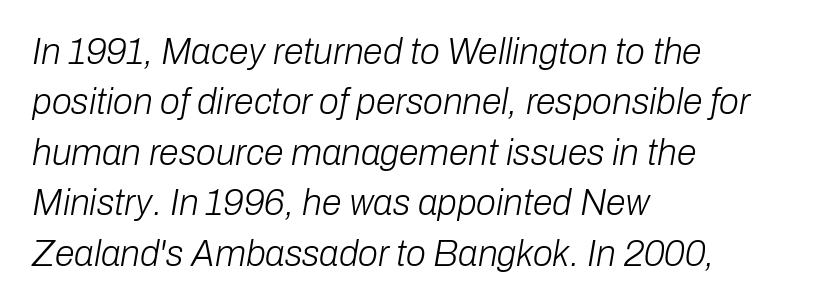
{"italic": "yes", "lean": "right", "slant_degrees": 10, "bold": "no", "weight": "light", "width": "normal", "stroke_contrast": "low", "x_height": "medium", "monospaced": "no", "underline": "no", "align": "left", "line_spacing": "normal", "line_spacing_ratio": 1.4, "letter_spacing": "normal", "letter_spacing_em": 0.0, "glyph_px": 36}
